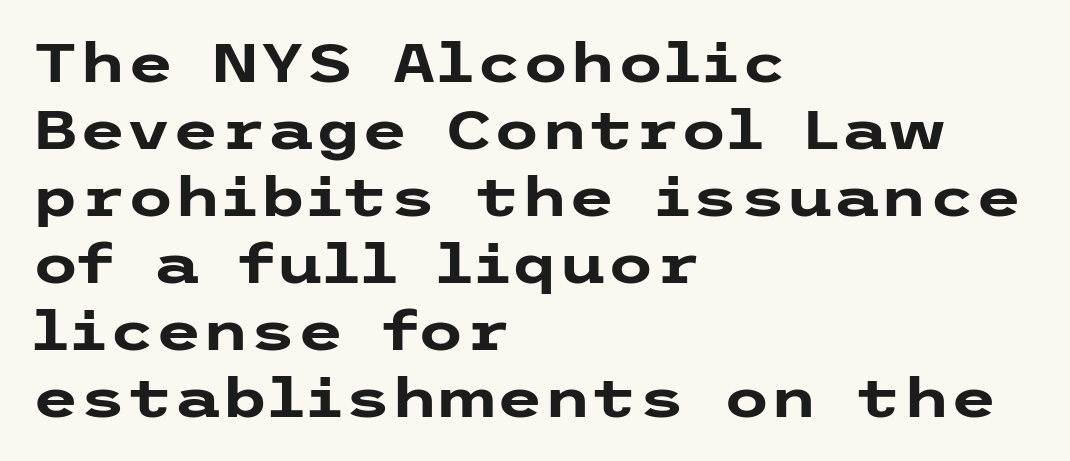
The letters stand straight up with perfectly vertical stems. The horizontal fit of the characters is conventional and even. The passage is arranged the way most books set body copy — flush left. These lines carry a lot of weight — the face is fully bold.
